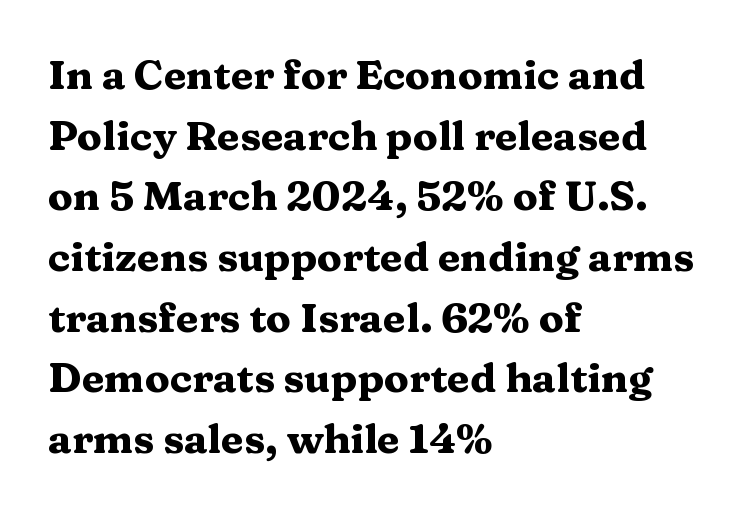
Q: Is the text bold? A: Yes.
Q: Is the text italic (slanted)? A: No, it is upright.
Q: Is the typeface a serif or a sans-serif typeface? A: Serif.
Q: Is the text underlined? A: No.
Q: How is the paragraph aligned? A: Left-aligned.
Q: Is the spacing between letters normal or unusually wide? A: Normal.
Q: Is the spacing between lines tight, normal or loose? A: Normal.
Q: Width (condensed, normal, or wide)? A: Wide.
Q: Stroke contrast? A: Medium.
Q: x-height? A: Medium.
Q: Monospaced? A: No.
